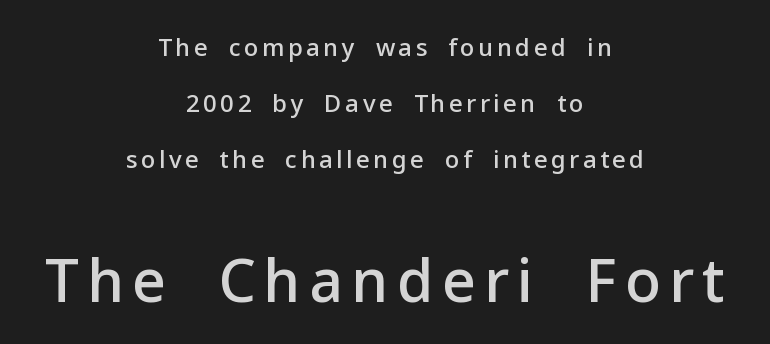
Q: Is the text bold? A: Semi-bold.
Q: Is the text italic (slanted)? A: No, it is upright.
Q: Is the typeface a serif or a sans-serif typeface? A: Sans-serif.
Q: Is the text underlined? A: No.
Q: How is the paragraph aligned? A: Centered.
Q: Is the spacing between lines tight, normal or loose? A: Loose.
Q: Which block of text is set in a larger size, the first (top) or the second (bottom)? A: The second (bottom) one.
Q: Width (condensed, normal, or wide)? A: Normal.
Q: Stroke contrast? A: Low.
Q: x-height? A: Medium.
Q: Monospaced? A: No.
